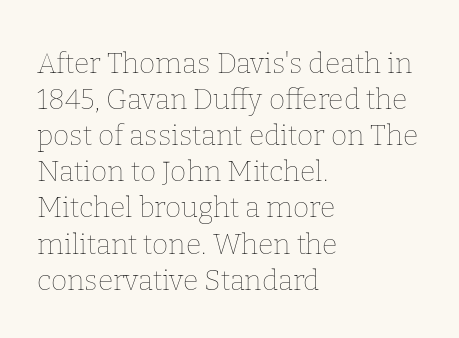
Q: Is the text bold? A: No.
Q: Is the text italic (slanted)? A: No, it is upright.
Q: Is the text underlined? A: No.
Q: How is the paragraph aligned? A: Left-aligned.
Q: Is the spacing between letters normal or unusually wide? A: Normal.
Q: Is the spacing between lines tight, normal or loose? A: Normal.
Q: Width (condensed, normal, or wide)? A: Normal.
Q: Stroke contrast? A: Low.
Q: x-height? A: Medium.
Q: Monospaced? A: No.
